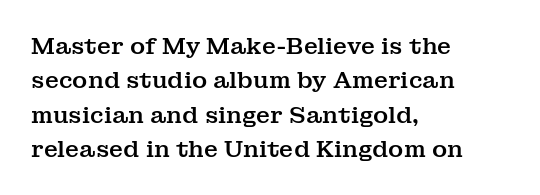
The image shows 23 px text type, upright; set left-aligned, normal line spacing (1.49x), normal letter spacing, not underlined.
